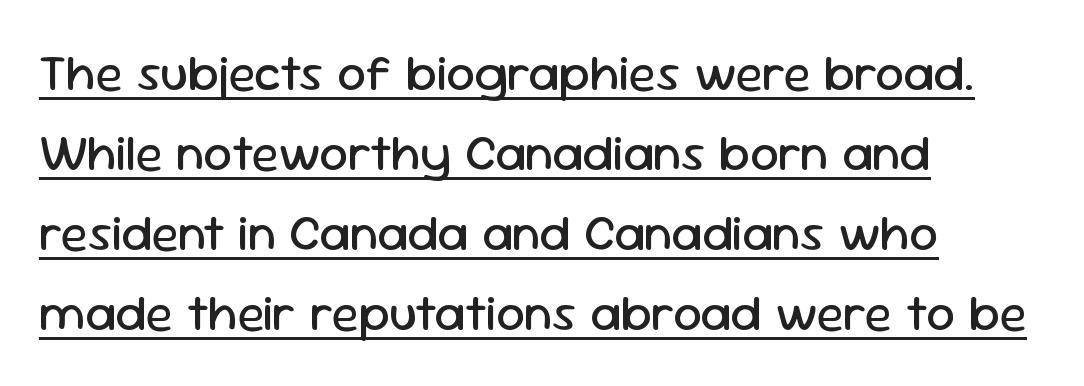
The image shows 51 px regular-weight sans-serif type, upright; set left-aligned, normal line spacing (1.57x), normal letter spacing, underlined; low stroke contrast and a medium x-height.
